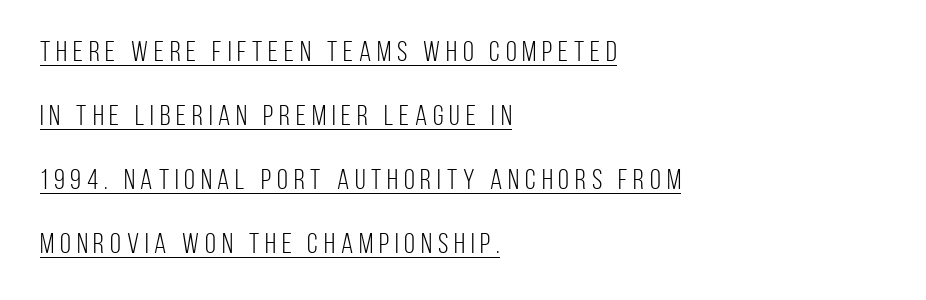
Q: Is the text bold? A: No.
Q: Is the text italic (slanted)? A: No, it is upright.
Q: Is the typeface a serif or a sans-serif typeface? A: Sans-serif.
Q: Is the text underlined? A: Yes.
Q: How is the paragraph aligned? A: Left-aligned.
Q: Is the spacing between letters normal or unusually wide? A: Unusually wide.
Q: Is the spacing between lines tight, normal or loose? A: Loose.
Q: Width (condensed, normal, or wide)? A: Condensed.
Q: Stroke contrast? A: Low.
Q: x-height? A: Large.
Q: Monospaced? A: No.
